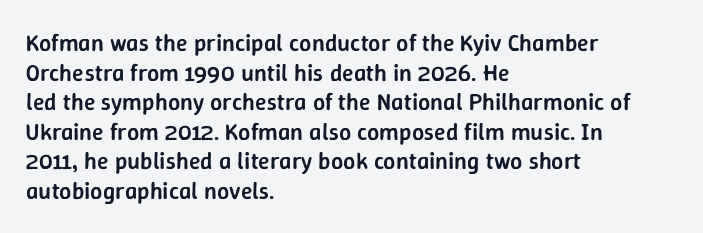
Q: Is the text bold? A: Semi-bold.
Q: Is the text italic (slanted)? A: No, it is upright.
Q: Is the text underlined? A: No.
Q: How is the paragraph aligned? A: Left-aligned.
Q: Is the spacing between letters normal or unusually wide? A: Normal.
